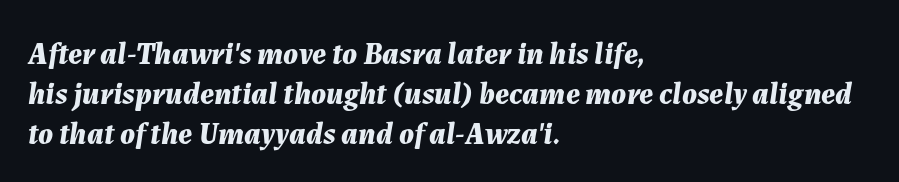
{"italic": "yes", "lean": "right", "slant_degrees": 7, "bold": "yes", "weight": "bold", "width": "normal", "stroke_contrast": "medium", "x_height": "medium", "monospaced": "no", "underline": "no", "align": "left", "line_spacing": "normal", "line_spacing_ratio": 1.29, "letter_spacing": "normal", "letter_spacing_em": 0.0, "glyph_px": 31}
